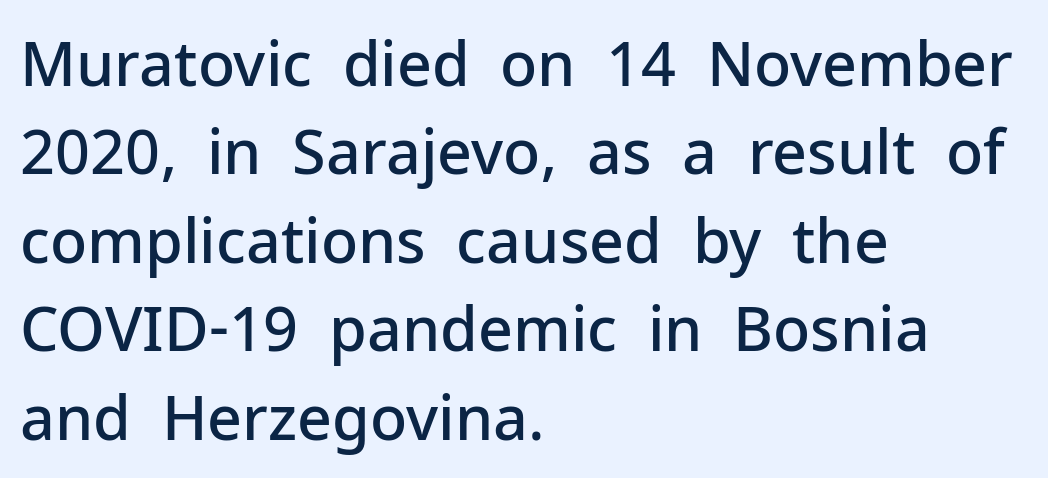
{"serif": "no", "italic": "no", "bold": "semi", "weight": "semibold", "width": "normal", "stroke_contrast": "low", "x_height": "medium", "monospaced": "no", "underline": "no", "align": "left", "line_spacing": "normal", "line_spacing_ratio": 1.45, "letter_spacing": "normal", "letter_spacing_em": 0.0, "glyph_px": 61}
